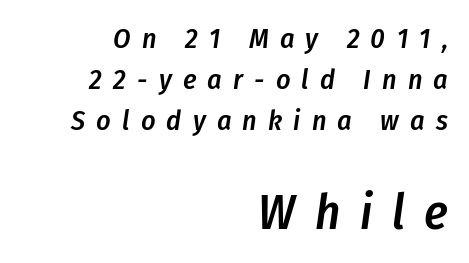
{"italic": "yes", "lean": "right", "slant_degrees": 8, "bold": "semi", "weight": "semibold", "width": "condensed", "stroke_contrast": "low", "x_height": "medium", "monospaced": "no", "underline": "no", "align": "right", "line_spacing": "normal", "line_spacing_ratio": 1.46, "letter_spacing": "wide", "letter_spacing_em": 0.4, "larger_block": "second", "size_ratio": 1.75, "glyph_px": 49}
